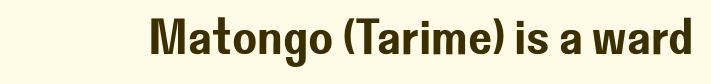
Spacing between characters is what you'd get straight out of the box. The glyphs are unaccompanied by any horizontal stroke below them. Upright lettering throughout. Observe the absence of serifs on each vertical stroke in this sample. Think of a printed novel: that variable character pitch is what you see here.
